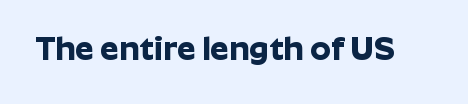
You'd pick this weight for a headline — it's a proper bold. I'd call this a sans setting — the letters go barefoot. The area under the type is left untouched. Spacing verdict: proportional, widths tailored to each character. The line texture is even and compact thanks to regular tracking. These lines were composed using upright roman letters.
